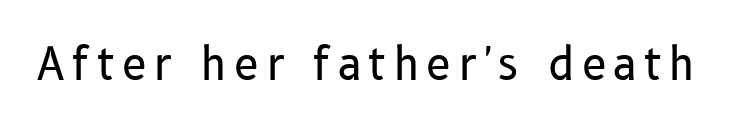
Q: Is the text bold? A: No.
Q: Is the text italic (slanted)? A: No, it is upright.
Q: Is the typeface a serif or a sans-serif typeface? A: Sans-serif.
Q: Is the text underlined? A: No.
Q: Width (condensed, normal, or wide)? A: Normal.
Q: Stroke contrast? A: Low.
Q: x-height? A: Medium.
Q: Monospaced? A: No.
